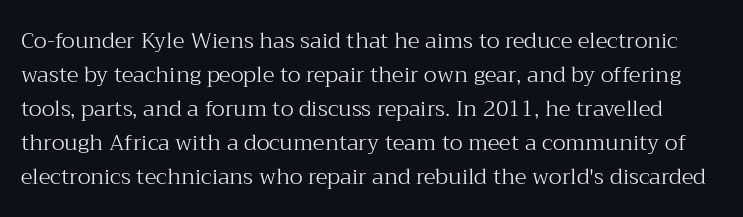
Q: Is the text bold? A: No.
Q: Is the text italic (slanted)? A: No, it is upright.
Q: Is the text underlined? A: No.
Q: Is the spacing between letters normal or unusually wide? A: Normal.
Q: Is the spacing between lines tight, normal or loose? A: Normal.
